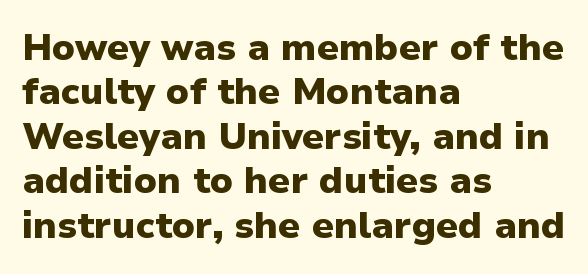
The foot of each line stays bare and open. These lines were composed using upright roman letters. This sample is left-justified, so line endings fall wherever the words run out. The letters carry no serifs — their stems end cleanly without finishing strokes. The passage shown is typed in a proportional face where columns would drift.
